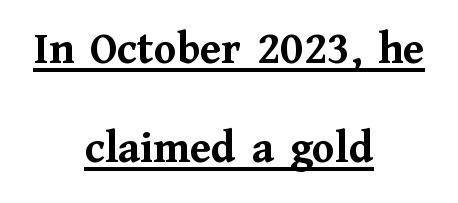
The image shows 46 px semibold serif type, upright; set centered, loose line spacing (2.16x), normal letter spacing, underlined; medium stroke contrast and a medium x-height.
